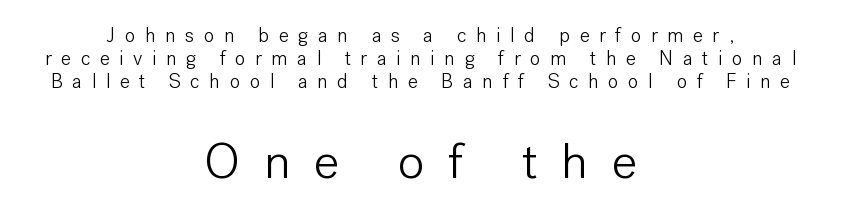
The image shows 50 px light sans-serif type, upright; set centered, tight line spacing (1.15x), unusually wide letter spacing (+0.47 em), not underlined; the second (bottom) block is 2.5x larger; low stroke contrast and a medium x-height.
